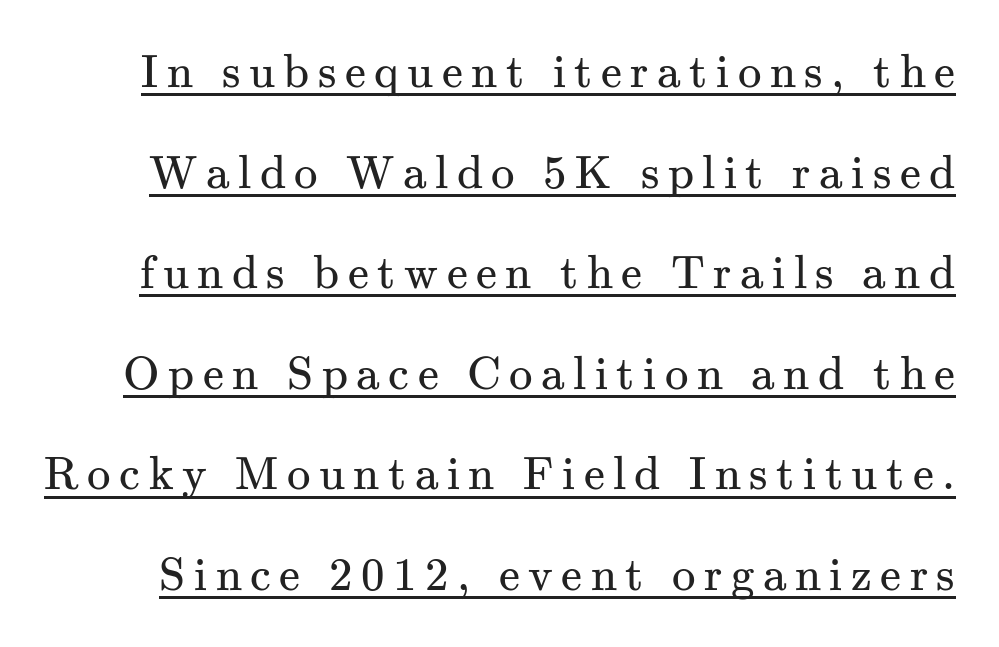
Q: Is the text bold? A: No.
Q: Is the text italic (slanted)? A: No, it is upright.
Q: Is the typeface a serif or a sans-serif typeface? A: Serif.
Q: Is the text underlined? A: Yes.
Q: Is the spacing between lines tight, normal or loose? A: Loose.
Q: Width (condensed, normal, or wide)? A: Normal.
Q: Stroke contrast? A: Medium.
Q: x-height? A: Small.
Q: Monospaced? A: No.
